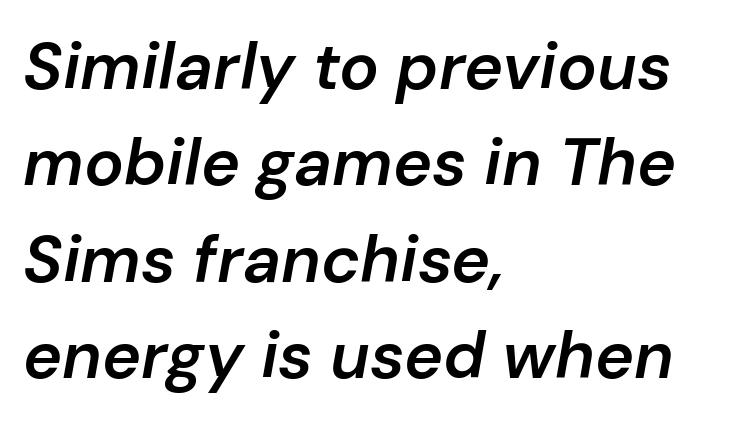
The image shows 66 px semibold type, italic (leaning right); set left-aligned, normal line spacing (1.46x), normal letter spacing, not underlined; low stroke contrast and a medium x-height.
